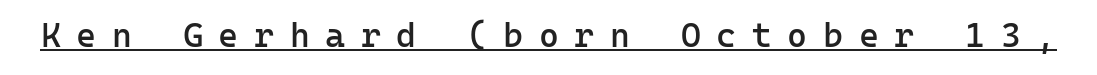
{"serif": "no", "italic": "no", "bold": "semi", "weight": "semibold", "width": "normal", "stroke_contrast": "low", "x_height": "medium", "monospaced": "yes", "underline": "yes", "letter_spacing": "wide", "letter_spacing_em": 0.46, "glyph_px": 34}
